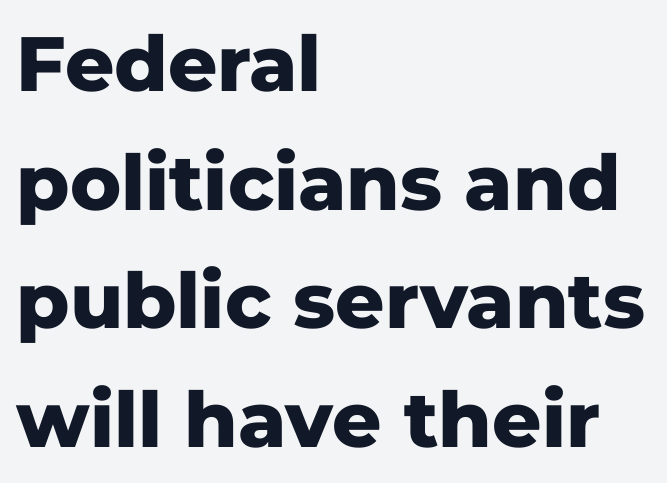
{"serif": "no", "italic": "no", "bold": "yes", "weight": "heavy", "width": "normal", "stroke_contrast": "low", "x_height": "medium", "monospaced": "no", "underline": "no", "align": "left", "line_spacing": "normal", "line_spacing_ratio": 1.54, "letter_spacing": "normal", "letter_spacing_em": 0.0, "glyph_px": 77}
